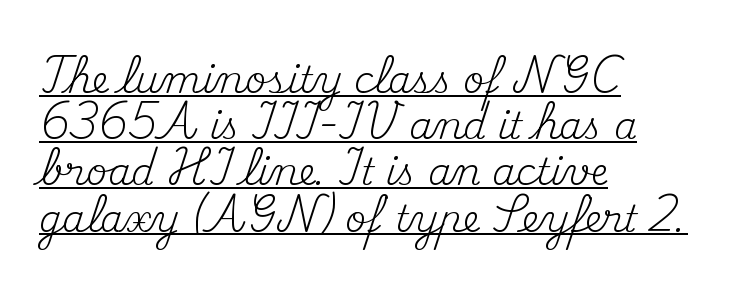
{"serif": "yes", "bold": "no", "weight": "regular", "width": "normal", "stroke_contrast": "medium", "x_height": "small", "monospaced": "no", "underline": "yes", "align": "left", "line_spacing": "normal", "line_spacing_ratio": 1.25, "letter_spacing": "normal", "letter_spacing_em": 0.0, "glyph_px": 37}
